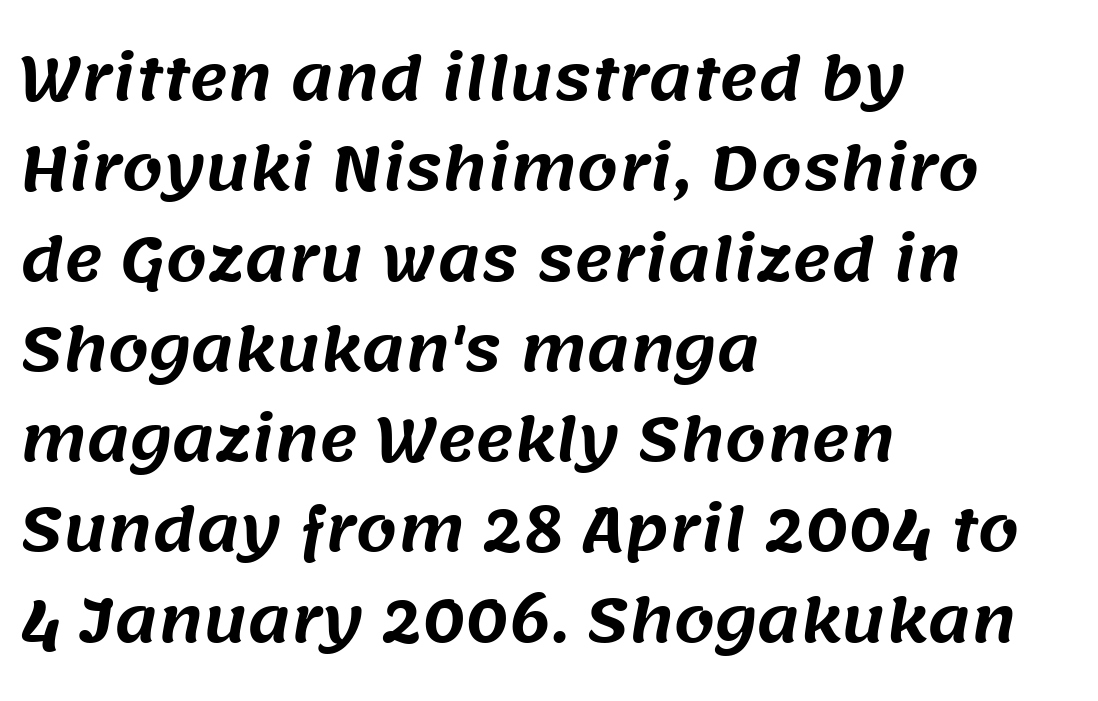
{"serif": "no", "width": "normal", "stroke_contrast": "medium", "x_height": "large", "monospaced": "no", "underline": "no", "align": "left", "line_spacing": "normal", "line_spacing_ratio": 1.53, "letter_spacing": "normal", "letter_spacing_em": 0.0, "glyph_px": 59}
